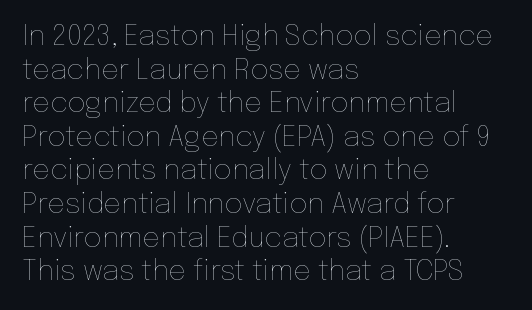
The image shows 28 px thin type, upright; set left-aligned, line spacing 1.2x, normal letter spacing, not underlined; low stroke contrast and a medium x-height.
